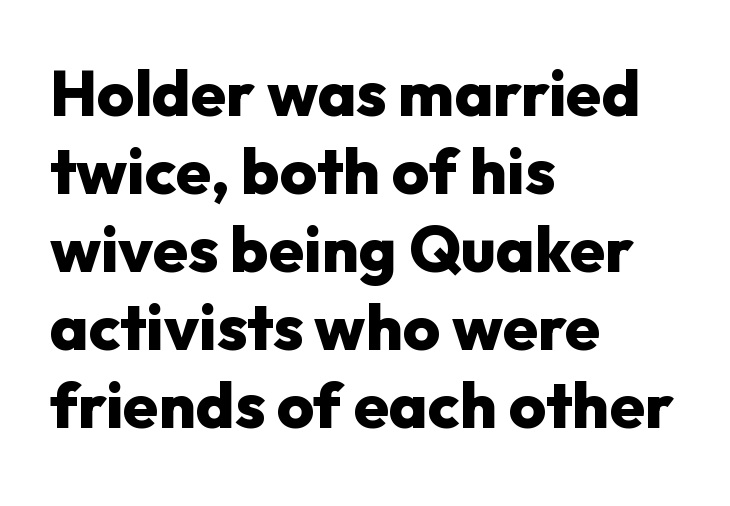
Summary of weight: heavy, a full bold. Left-aligned paragraph, ragged on the right. The letters sit at their default tracking, neither squeezed nor spread. No word sits above an underline. Posture: vertical.
